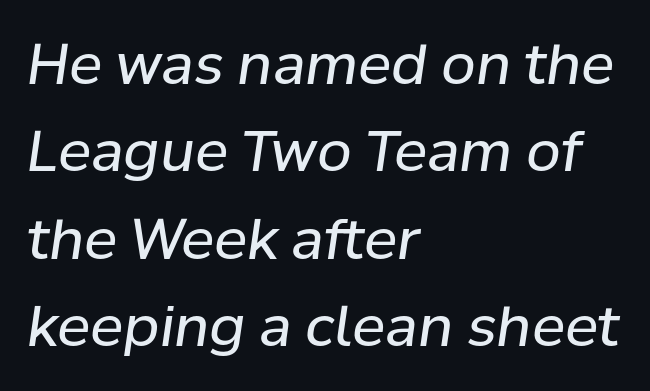
Q: Is the text bold? A: No.
Q: Is the text italic (slanted)? A: Yes, it leans right by about 8 degrees.
Q: Is the text underlined? A: No.
Q: How is the paragraph aligned? A: Left-aligned.
Q: Is the spacing between letters normal or unusually wide? A: Normal.
Q: Is the spacing between lines tight, normal or loose? A: Normal.
Q: Width (condensed, normal, or wide)? A: Normal.
Q: Stroke contrast? A: Low.
Q: x-height? A: Medium.
Q: Monospaced? A: No.
